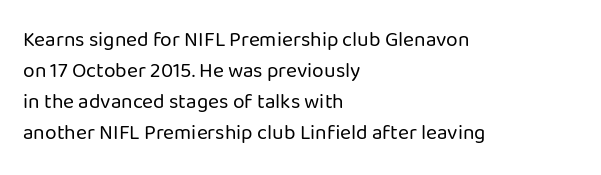
The image shows 21 px text type, upright; set left-aligned, normal line spacing (1.48x), normal letter spacing, not underlined.
